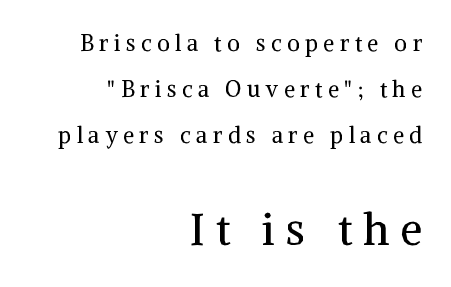
{"serif": "yes", "italic": "no", "bold": "no", "weight": "regular", "width": "normal", "stroke_contrast": "medium", "x_height": "medium", "monospaced": "no", "underline": "no", "align": "right", "line_spacing": "loose", "line_spacing_ratio": 2.08, "letter_spacing": "wide", "letter_spacing_em": 0.25, "larger_block": "second", "size_ratio": 2.0, "glyph_px": 44}
